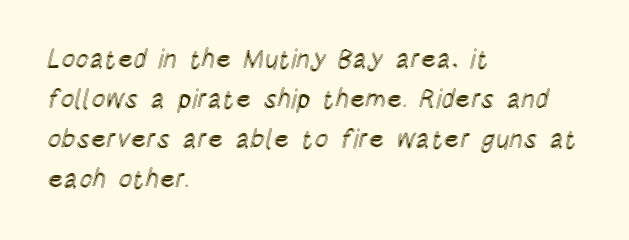
{"underline": "no", "align": "left", "line_spacing": "normal", "line_spacing_ratio": 1.54, "letter_spacing": "normal", "letter_spacing_em": 0.0, "glyph_px": 26}
